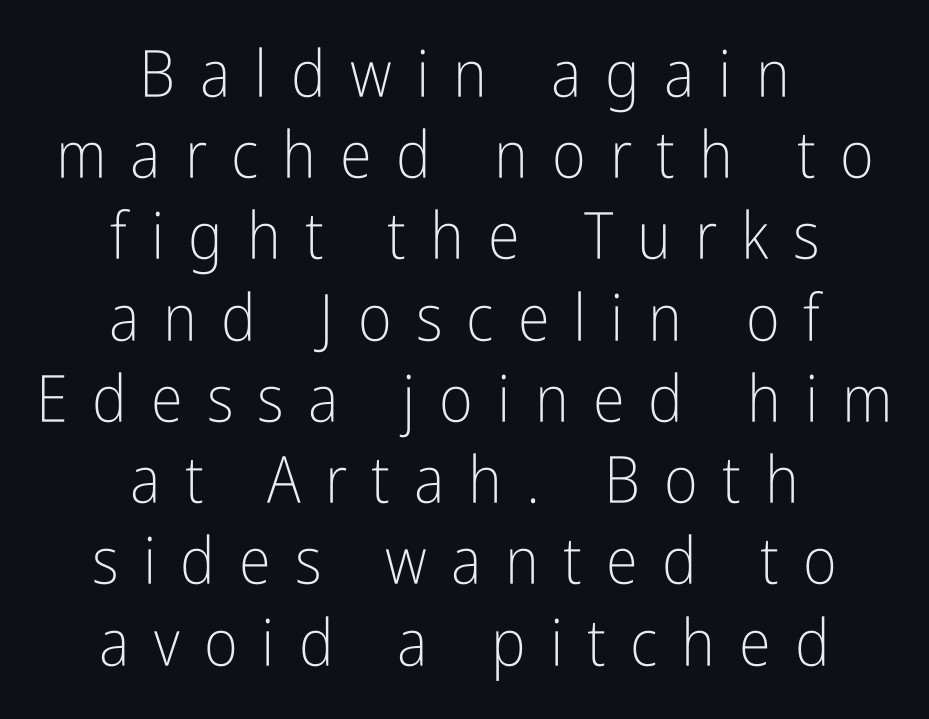
The image shows 65 px light, condensed sans-serif type, upright; set centered, normal line spacing (1.25x), unusually wide letter spacing (+0.37 em), not underlined; low stroke contrast and a medium x-height.
